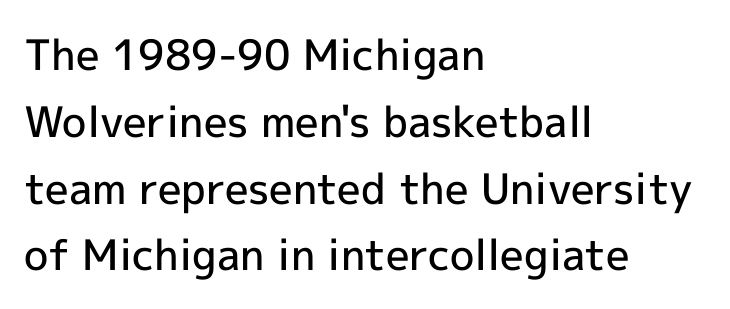
The image shows 42 px semibold sans-serif type, upright; set left-aligned, normal line spacing (1.59x), normal letter spacing, not underlined; a medium x-height.
